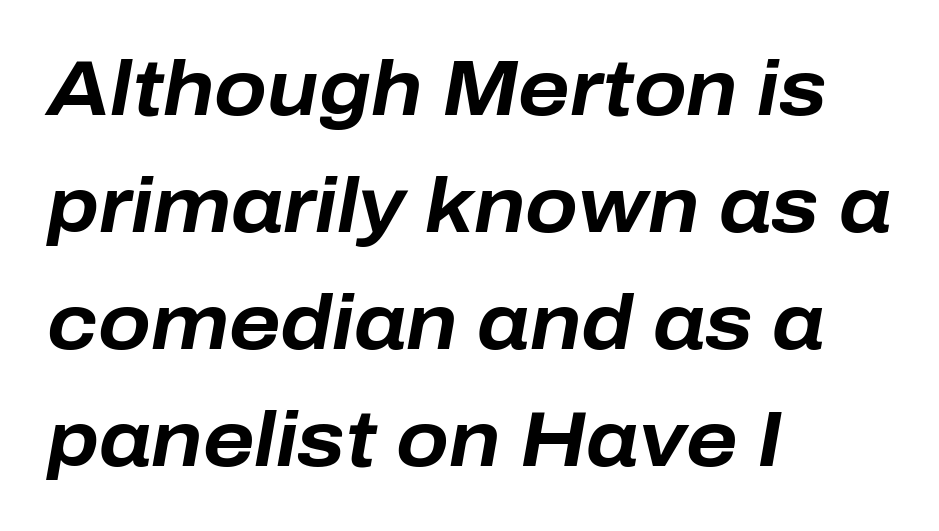
{"italic": "yes", "lean": "right", "slant_degrees": 10, "bold": "yes", "weight": "bold", "width": "normal", "stroke_contrast": "low", "x_height": "medium", "monospaced": "no", "underline": "no", "align": "left", "line_spacing": "normal", "line_spacing_ratio": 1.52, "letter_spacing": "normal", "letter_spacing_em": 0.0, "glyph_px": 77}
